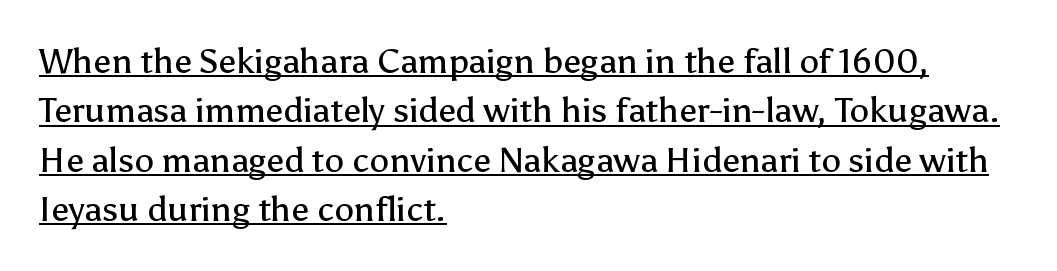
Nope, not italic — everything's standing straight. This sample has the flowing, uneven cadence of proportional lettering. Heaviness? Minimal to ordinary, like unemphasized prose. Check where the strokes stop: nothing finishes them off — pure sans.
